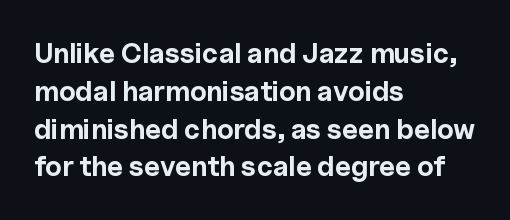
The image shows 28 px bold sans-serif type, upright; set left-aligned, normal line spacing (1.35x), normal letter spacing, not underlined; a medium x-height.
